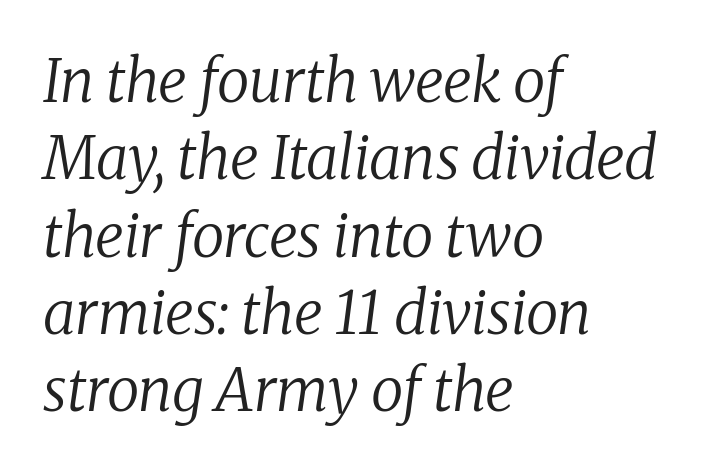
{"serif": "yes", "italic": "yes", "lean": "right", "slant_degrees": 8, "bold": "no", "weight": "regular", "width": "normal", "stroke_contrast": "low", "x_height": "medium", "monospaced": "no", "underline": "no", "align": "left", "line_spacing": "normal", "line_spacing_ratio": 1.31, "letter_spacing": "normal", "letter_spacing_em": 0.0, "glyph_px": 59}
